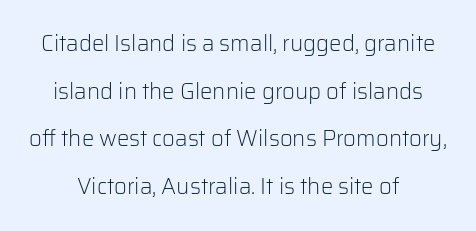
Q: Is the text bold? A: No.
Q: Is the text italic (slanted)? A: No, it is upright.
Q: Is the text underlined? A: No.
Q: How is the paragraph aligned? A: Centered.
Q: Is the spacing between letters normal or unusually wide? A: Normal.
Q: Is the spacing between lines tight, normal or loose? A: Loose.
